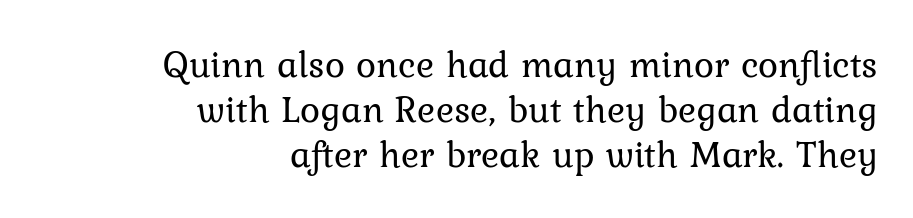
Q: Is the text bold? A: No.
Q: Is the text italic (slanted)? A: No, it is upright.
Q: Is the typeface a serif or a sans-serif typeface? A: Serif.
Q: Is the text underlined? A: No.
Q: How is the paragraph aligned? A: Right-aligned.
Q: Is the spacing between letters normal or unusually wide? A: Normal.
Q: Width (condensed, normal, or wide)? A: Normal.
Q: Stroke contrast? A: Low.
Q: x-height? A: Medium.
Q: Monospaced? A: No.
